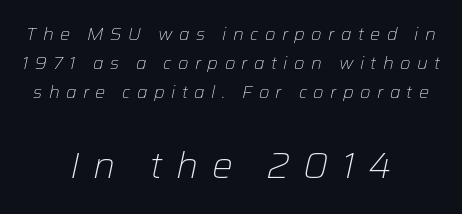
Tall strokes in this sample are angled rather than plumb. Weight: regular or lighter. Is the block centered? Yes — each line is placed symmetrically about the middle. Leading: standard.
